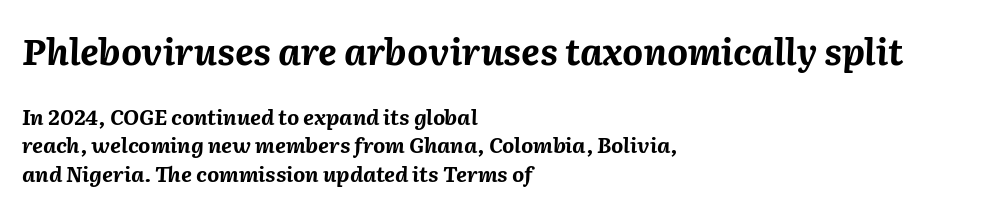
The image shows 36 px bold type, italic (leaning right); set left-aligned, normal line spacing (1.36x), normal letter spacing, not underlined; the first (top) block is 1.71x larger; medium stroke contrast and a medium x-height.
